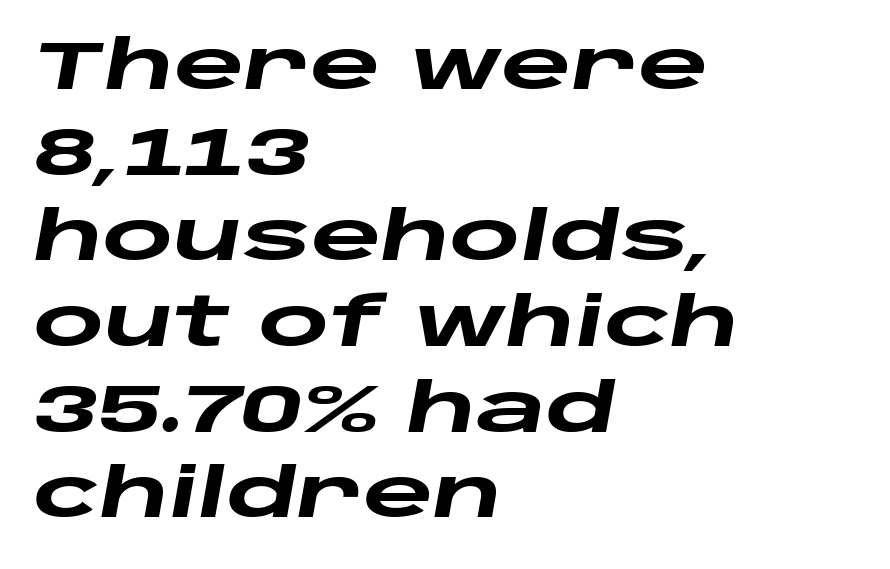
Q: Is the text bold? A: Yes.
Q: Is the text italic (slanted)? A: Yes, it leans right by about 10 degrees.
Q: Is the text underlined? A: No.
Q: How is the paragraph aligned? A: Left-aligned.
Q: Is the spacing between letters normal or unusually wide? A: Normal.
Q: Is the spacing between lines tight, normal or loose? A: Normal.
Q: Width (condensed, normal, or wide)? A: Wide.
Q: Stroke contrast? A: Low.
Q: x-height? A: Large.
Q: Monospaced? A: No.
